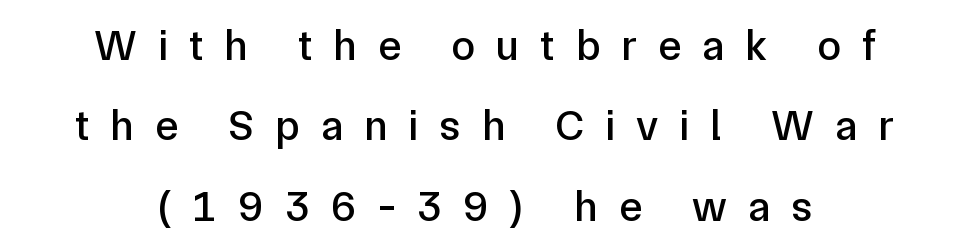
{"serif": "no", "italic": "no", "width": "normal", "stroke_contrast": "low", "x_height": "medium", "monospaced": "no", "underline": "no", "align": "center", "line_spacing_ratio": 1.87, "letter_spacing": "wide", "letter_spacing_em": 0.49, "glyph_px": 43}
